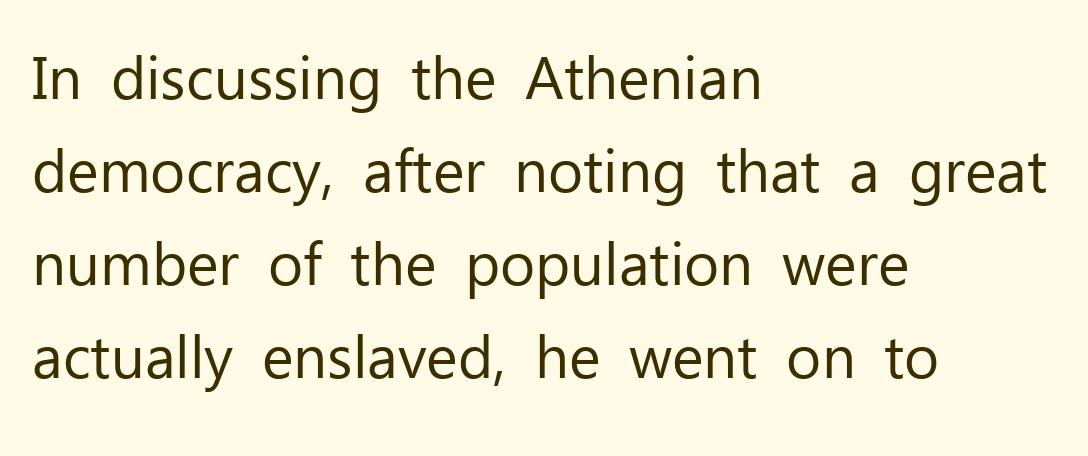
{"serif": "no", "italic": "no", "bold": "no", "weight": "regular", "width": "normal", "stroke_contrast": "low", "x_height": "medium", "monospaced": "no", "underline": "no", "align": "left", "line_spacing": "normal", "line_spacing_ratio": 1.55, "letter_spacing": "normal", "letter_spacing_em": 0.0, "glyph_px": 60}
